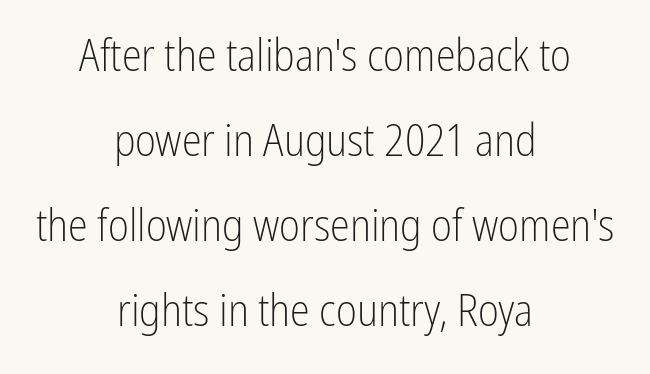
The image shows 45 px light, condensed sans-serif type, upright; set centered, line spacing 1.89x, normal letter spacing, not underlined; low stroke contrast and a medium x-height.
